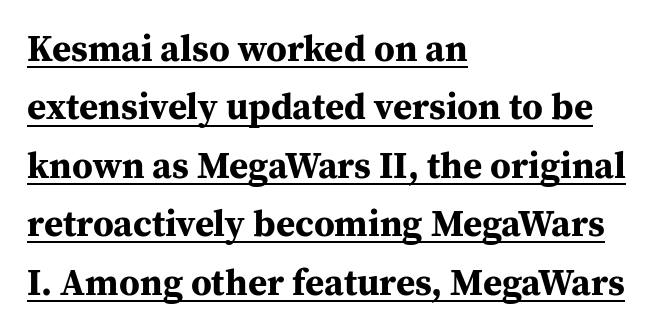
Q: Is the text bold? A: Yes.
Q: Is the text italic (slanted)? A: No, it is upright.
Q: Is the typeface a serif or a sans-serif typeface? A: Serif.
Q: Is the text underlined? A: Yes.
Q: How is the paragraph aligned? A: Left-aligned.
Q: Is the spacing between letters normal or unusually wide? A: Normal.
Q: Is the spacing between lines tight, normal or loose? A: Normal.
Q: Width (condensed, normal, or wide)? A: Normal.
Q: Stroke contrast? A: Medium.
Q: x-height? A: Medium.
Q: Monospaced? A: No.
